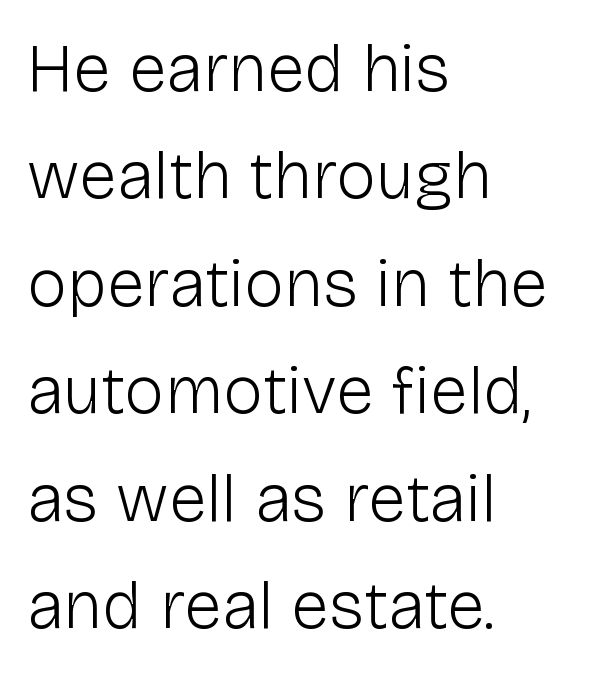
A student would call this left alignment; a typographer would say flush left, rag right. Tracking value appears to be zero — textbook default spacing. Letters rest on an invisible, unmarked baseline. Unbolded letterforms with no extra heft. The letters carry no serifs — their stems end cleanly without finishing strokes.
